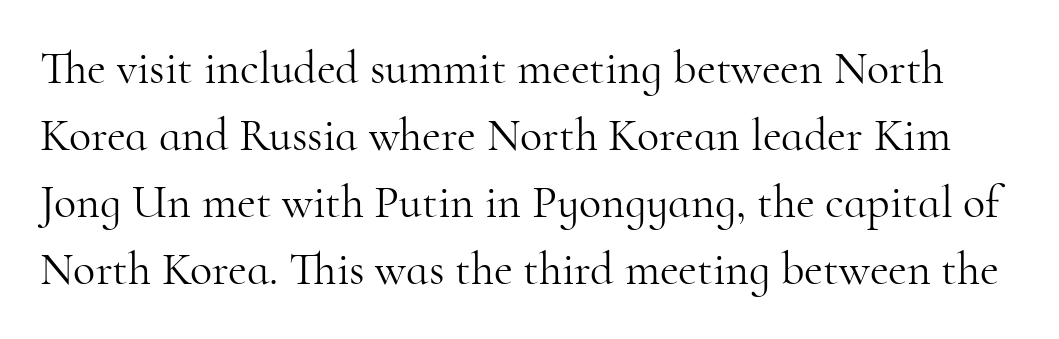
The image shows 46 px light serif type, upright; set normal line spacing (1.46x), normal letter spacing, not underlined; high stroke contrast and a small x-height.
